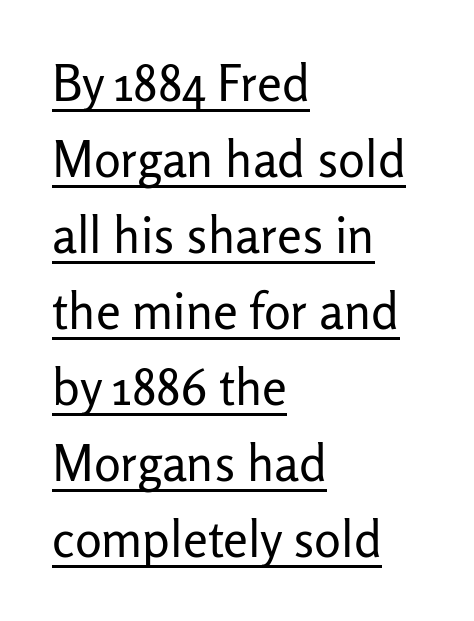
The image shows 50 px regular-weight sans-serif type, upright; set left-aligned, normal line spacing (1.52x), normal letter spacing, underlined; low stroke contrast and a medium x-height.
